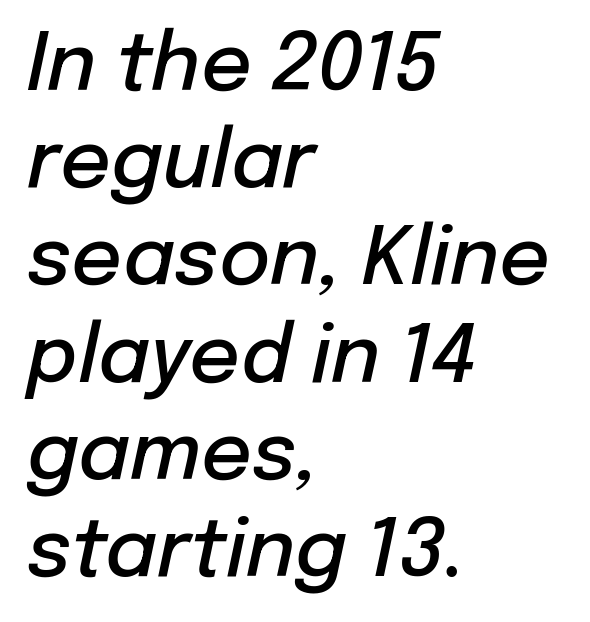
Q: Is the text bold? A: Semi-bold.
Q: Is the text italic (slanted)? A: Yes, it leans right by about 12 degrees.
Q: Is the text underlined? A: No.
Q: How is the paragraph aligned? A: Left-aligned.
Q: Is the spacing between letters normal or unusually wide? A: Normal.
Q: Width (condensed, normal, or wide)? A: Normal.
Q: Stroke contrast? A: Low.
Q: x-height? A: Medium.
Q: Monospaced? A: No.
